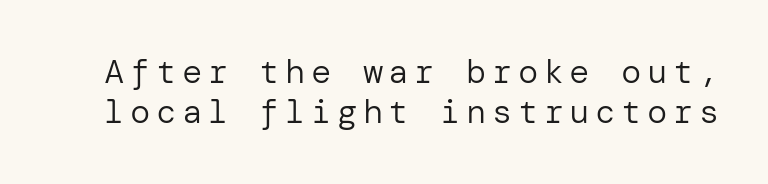
{"serif": "no", "italic": "no", "bold": "no", "weight": "regular", "width": "normal", "stroke_contrast": "low", "x_height": "medium", "underline": "no", "line_spacing_ratio": 1.18, "glyph_px": 34}
